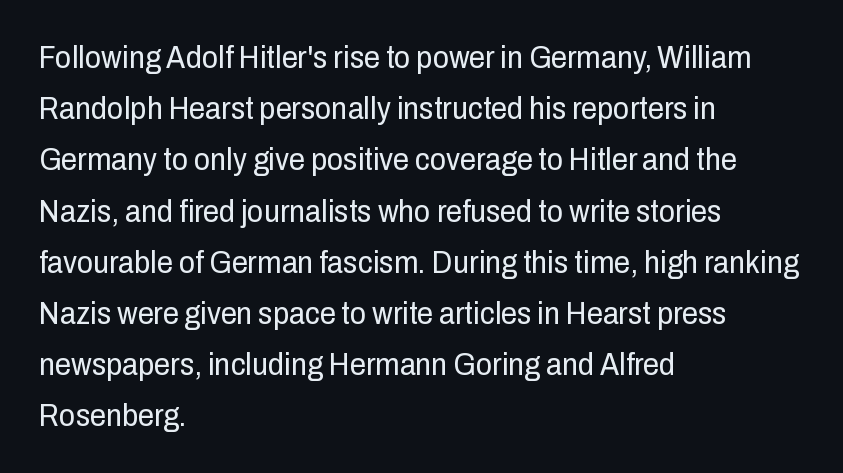
Q: Is the text bold? A: No.
Q: Is the text italic (slanted)? A: No, it is upright.
Q: Is the typeface a serif or a sans-serif typeface? A: Sans-serif.
Q: Is the text underlined? A: No.
Q: How is the paragraph aligned? A: Left-aligned.
Q: Is the spacing between letters normal or unusually wide? A: Normal.
Q: Is the spacing between lines tight, normal or loose? A: Normal.
Q: Width (condensed, normal, or wide)? A: Condensed.
Q: Stroke contrast? A: Low.
Q: x-height? A: Medium.
Q: Monospaced? A: No.
